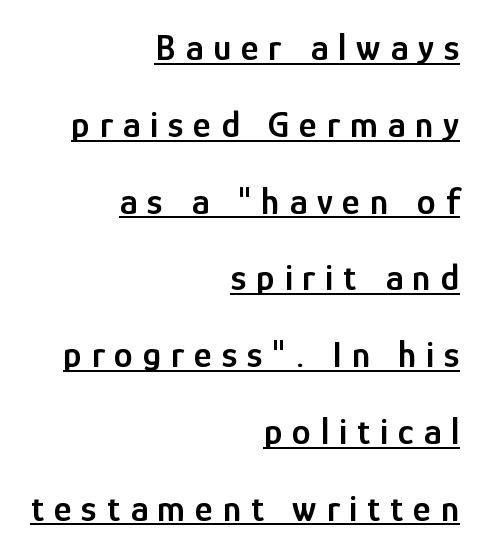
{"serif": "no", "italic": "no", "bold": "semi", "weight": "semibold", "width": "condensed", "stroke_contrast": "low", "x_height": "medium", "monospaced": "no", "underline": "yes", "align": "right", "line_spacing": "loose", "line_spacing_ratio": 2.02, "letter_spacing": "wide", "letter_spacing_em": 0.26, "glyph_px": 38}
